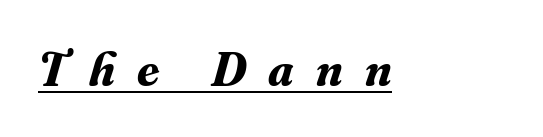
{"serif": "yes", "italic": "yes", "lean": "right", "slant_degrees": 16, "bold": "yes", "weight": "bold", "width": "normal", "stroke_contrast": "medium", "x_height": "small", "monospaced": "no", "underline": "yes", "letter_spacing": "wide", "letter_spacing_em": 0.45, "glyph_px": 49}
